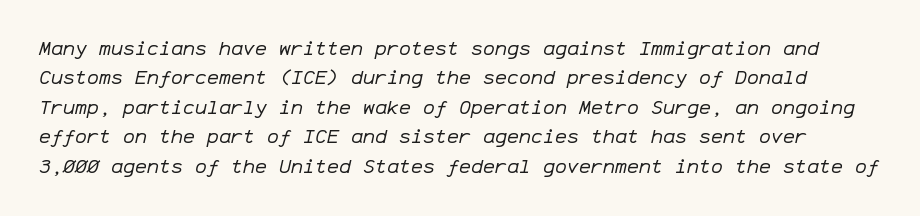
{"italic": "yes", "lean": "right", "slant_degrees": 12, "bold": "no", "underline": "no", "line_spacing": "normal", "line_spacing_ratio": 1.47, "letter_spacing": "normal", "letter_spacing_em": 0.0, "glyph_px": 20}
